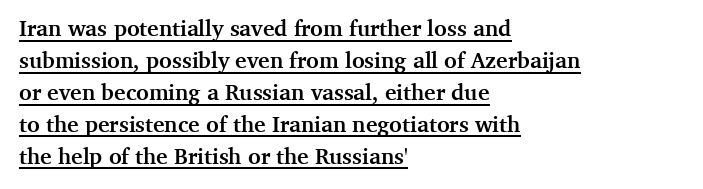
Honestly, the row spacing looks completely unremarkable. You'd pick this weight for a headline — it's a proper bold. Words appear dense and cohesive because spacing is normal. In CSS terms this would be text-align: left. The sample's only ornament is a line tracing under the words. The letters stand upright; this is a roman face.
